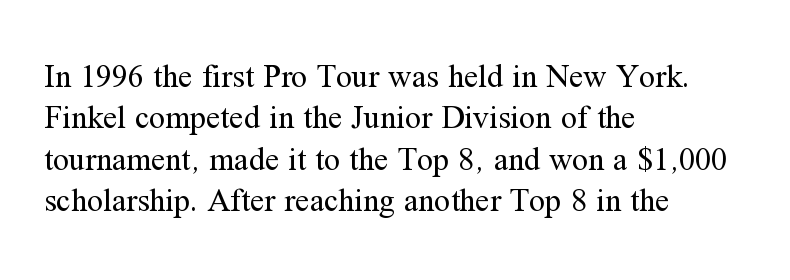
Does the lettering tilt? It doesn't — this is upright. Serifs: yes, visible at the terminals of the letterforms. Words appear dense and cohesive because spacing is normal. You could not count columns in this text — the font is proportionally spaced. These lines stack with their left ends in a neat column.
